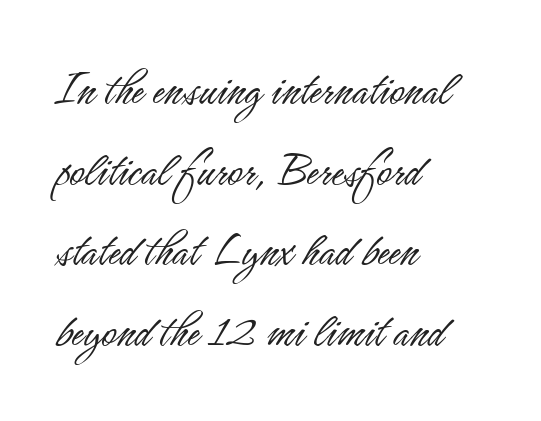
{"serif": "no", "bold": "no", "weight": "light", "width": "condensed", "stroke_contrast": "low", "x_height": "small", "monospaced": "no", "underline": "no", "align": "left", "line_spacing": "normal", "line_spacing_ratio": 1.58, "letter_spacing": "normal", "letter_spacing_em": 0.0, "glyph_px": 51}
